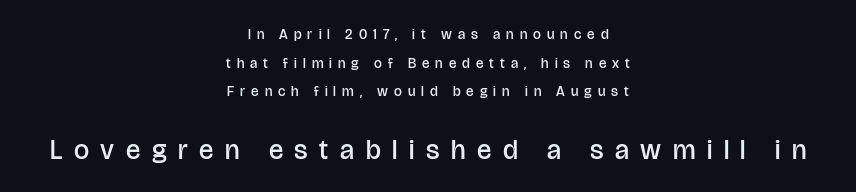
Clear beneath every line of the passage. Compared with typical body copy, the letter spacing here is much looser. Typeset on center — no edge is straight. Upright lettering throughout. One glance says open: line gaps are wider than usual. This layout puts the modest block above and the oversized block below.
